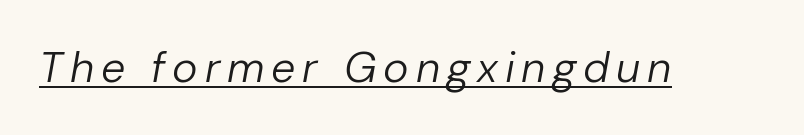
{"italic": "yes", "lean": "right", "slant_degrees": 10, "bold": "no", "weight": "regular", "width": "normal", "stroke_contrast": "low", "x_height": "medium", "monospaced": "no", "underline": "yes", "glyph_px": 43}
